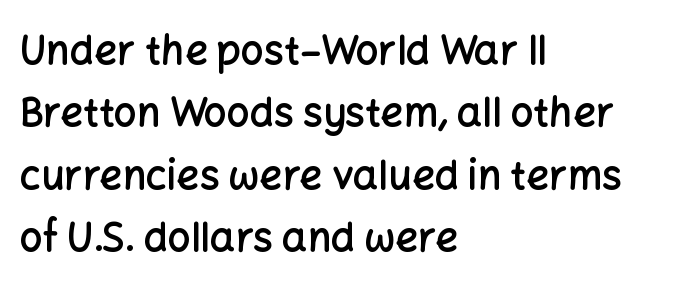
Q: Is the text bold? A: Semi-bold.
Q: Is the text italic (slanted)? A: No, it is upright.
Q: Is the typeface a serif or a sans-serif typeface? A: Sans-serif.
Q: Is the text underlined? A: No.
Q: How is the paragraph aligned? A: Left-aligned.
Q: Is the spacing between letters normal or unusually wide? A: Normal.
Q: Is the spacing between lines tight, normal or loose? A: Normal.
Q: Width (condensed, normal, or wide)? A: Normal.
Q: Stroke contrast? A: Low.
Q: x-height? A: Medium.
Q: Monospaced? A: No.
